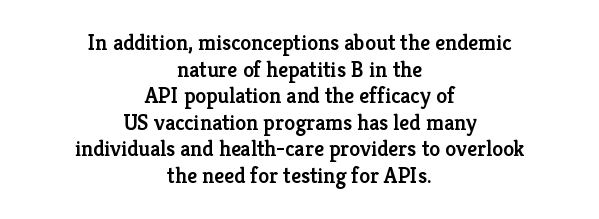
{"italic": "no", "bold": "semi", "underline": "no", "align": "center", "line_spacing_ratio": 1.21, "letter_spacing": "normal", "letter_spacing_em": 0.0, "glyph_px": 22}
